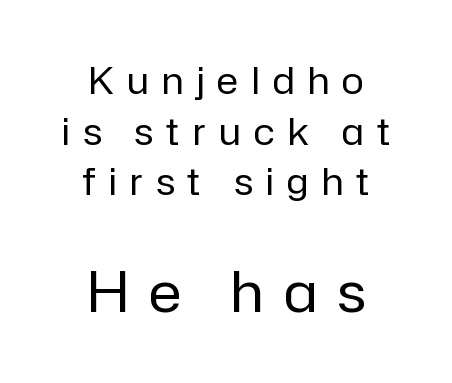
Check under the words: just untouched page. These lines are centered, leaving both edges ragged. Leading matches the norm, producing a regular column. Tracking here is generous; glyphs stand well apart from one another.
